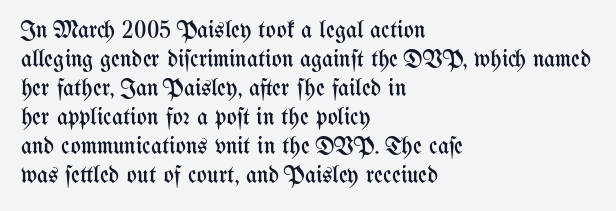
Q: Is the text bold? A: No.
Q: Is the text italic (slanted)? A: No, it is upright.
Q: Is the text underlined? A: No.
Q: How is the paragraph aligned? A: Left-aligned.
Q: Is the spacing between letters normal or unusually wide? A: Normal.
